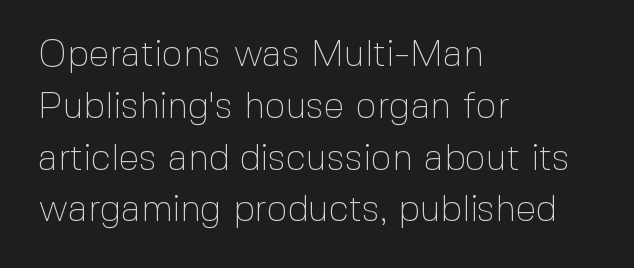
Q: Is the text bold? A: No.
Q: Is the text italic (slanted)? A: No, it is upright.
Q: Is the typeface a serif or a sans-serif typeface? A: Sans-serif.
Q: Is the text underlined? A: No.
Q: How is the paragraph aligned? A: Left-aligned.
Q: Is the spacing between letters normal or unusually wide? A: Normal.
Q: Is the spacing between lines tight, normal or loose? A: Normal.
Q: Width (condensed, normal, or wide)? A: Normal.
Q: x-height? A: Medium.
Q: Monospaced? A: No.
